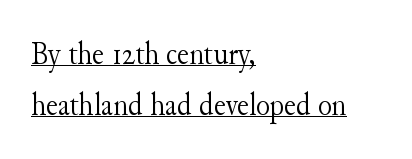
How would I describe the line gaps? Plain and ordinary. The type is set solid horizontally, with unmodified tracking. Summary of weight: not heavy and not bold. The rag falls on the right side of this text block.
